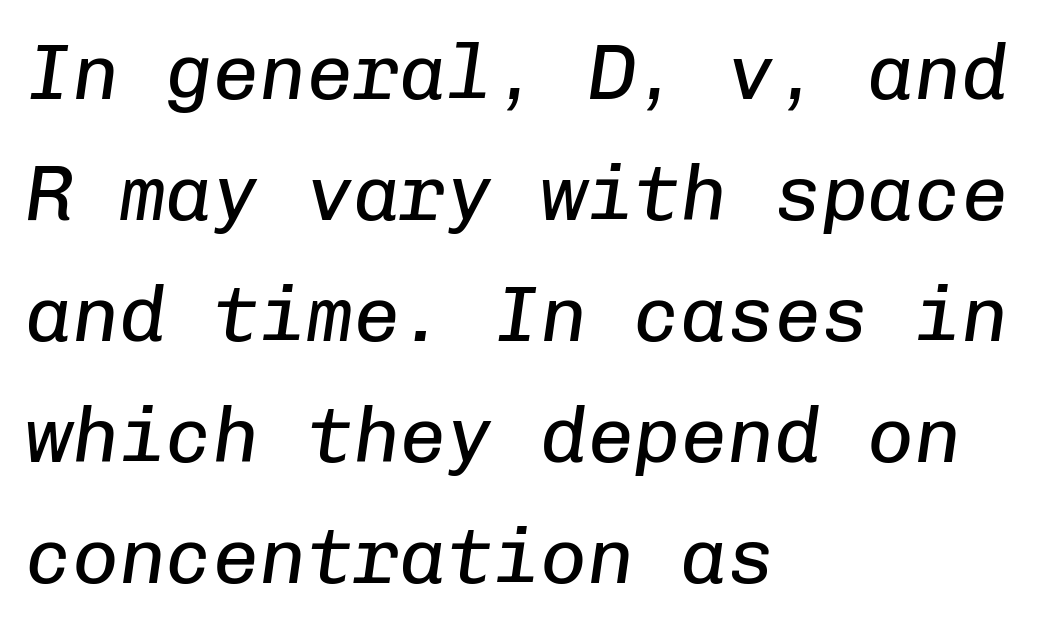
Words appear dense and cohesive because spacing is normal. The letterforms sit at book weight or below. There's an unmistakable incline to the writing here. The zone under the glyphs is completely vacant. Layout note: lines flush left.
